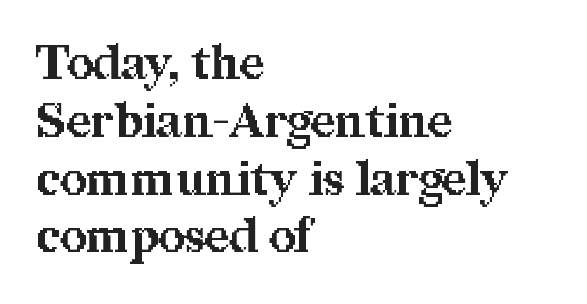
Q: Is the text bold? A: Yes.
Q: Is the text italic (slanted)? A: No, it is upright.
Q: Is the typeface a serif or a sans-serif typeface? A: Serif.
Q: Is the text underlined? A: No.
Q: How is the paragraph aligned? A: Left-aligned.
Q: Is the spacing between letters normal or unusually wide? A: Normal.
Q: Width (condensed, normal, or wide)? A: Normal.
Q: Stroke contrast? A: Medium.
Q: x-height? A: Medium.
Q: Monospaced? A: No.
